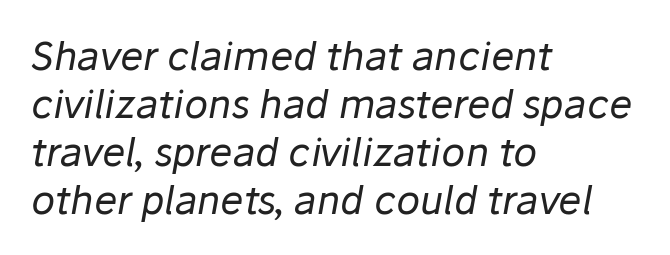
Compared with typical body copy, the letter spacing here is the same. Typeset ragged right — the left edge is the straight one. There's an unmistakable incline to the writing here. These lines are rendered in a variable-pitch font.
